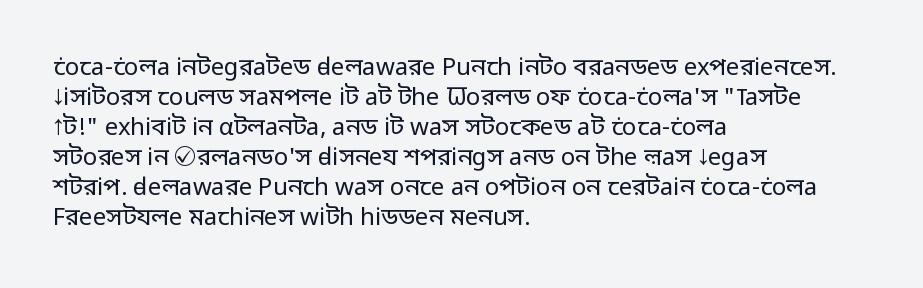
{"italic": "no", "bold": "no", "underline": "no", "align": "left", "line_spacing": "normal", "line_spacing_ratio": 1.25, "letter_spacing": "normal", "letter_spacing_em": 0.0, "glyph_px": 24}
